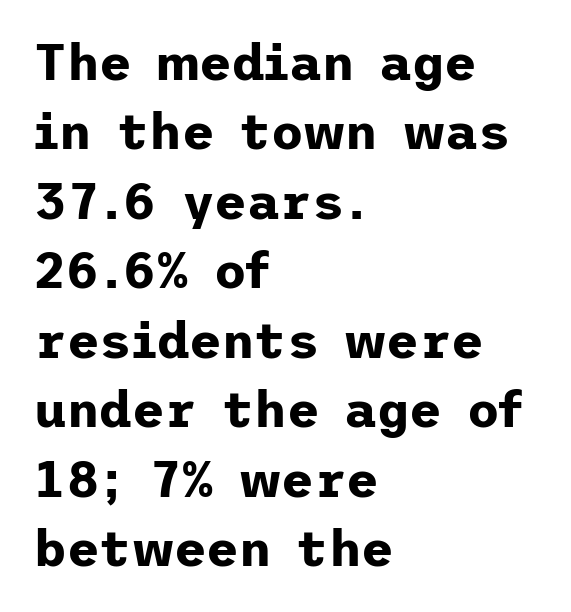
{"serif": "no", "italic": "no", "bold": "yes", "weight": "bold", "width": "normal", "stroke_contrast": "low", "x_height": "medium", "underline": "no", "align": "left", "line_spacing": "normal", "line_spacing_ratio": 1.39, "letter_spacing": "normal", "letter_spacing_em": 0.0, "glyph_px": 50}
